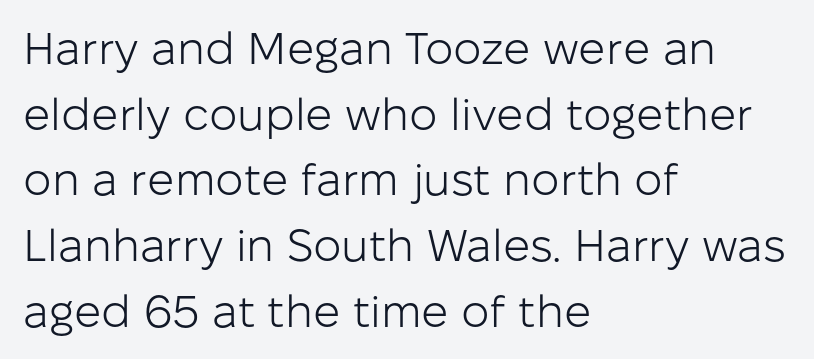
Q: Is the text bold? A: No.
Q: Is the text italic (slanted)? A: No, it is upright.
Q: Is the typeface a serif or a sans-serif typeface? A: Sans-serif.
Q: Is the text underlined? A: No.
Q: How is the paragraph aligned? A: Left-aligned.
Q: Is the spacing between letters normal or unusually wide? A: Normal.
Q: Is the spacing between lines tight, normal or loose? A: Normal.
Q: Width (condensed, normal, or wide)? A: Normal.
Q: Stroke contrast? A: Low.
Q: x-height? A: Medium.
Q: Monospaced? A: No.
